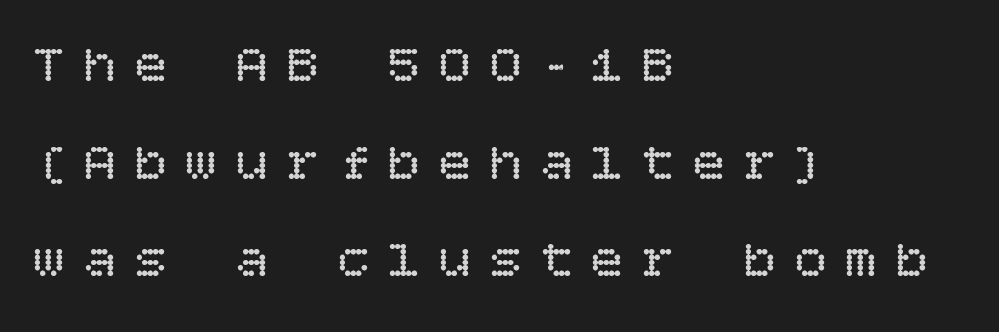
The image shows 54 px regular-weight type, upright; set left-aligned, line spacing 1.81x, unusually wide letter spacing (+0.34 em), not underlined; low stroke contrast and a large x-height.
